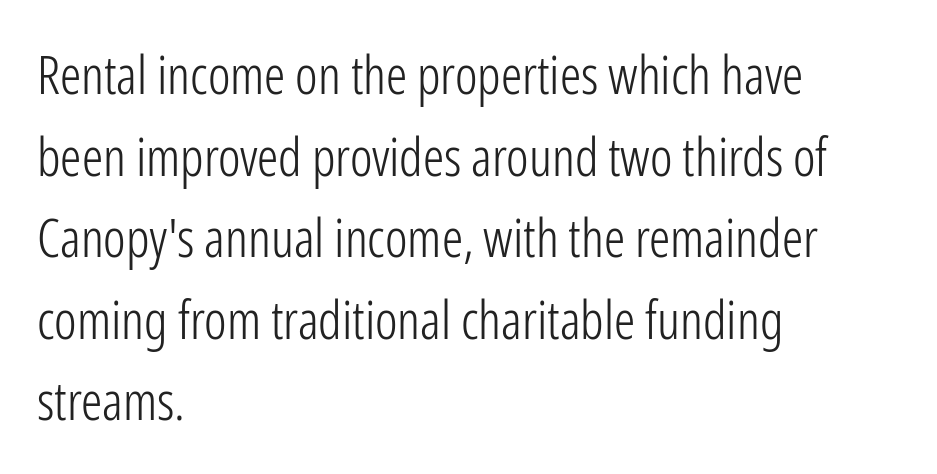
{"serif": "no", "italic": "no", "bold": "no", "weight": "light", "width": "condensed", "stroke_contrast": "low", "x_height": "medium", "monospaced": "no", "underline": "no", "align": "left", "line_spacing": "normal", "line_spacing_ratio": 1.54, "letter_spacing": "normal", "letter_spacing_em": 0.0, "glyph_px": 53}
